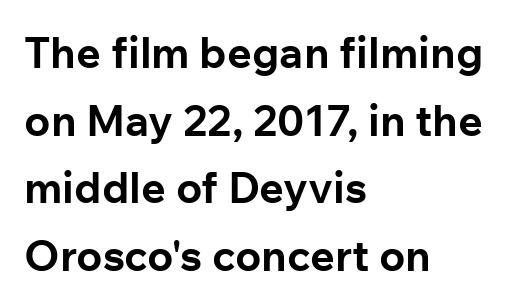
Q: Is the text bold? A: Yes.
Q: Is the text italic (slanted)? A: No, it is upright.
Q: Is the typeface a serif or a sans-serif typeface? A: Sans-serif.
Q: Is the text underlined? A: No.
Q: How is the paragraph aligned? A: Left-aligned.
Q: Is the spacing between letters normal or unusually wide? A: Normal.
Q: Is the spacing between lines tight, normal or loose? A: Normal.
Q: Width (condensed, normal, or wide)? A: Normal.
Q: Stroke contrast? A: Low.
Q: x-height? A: Medium.
Q: Monospaced? A: No.
